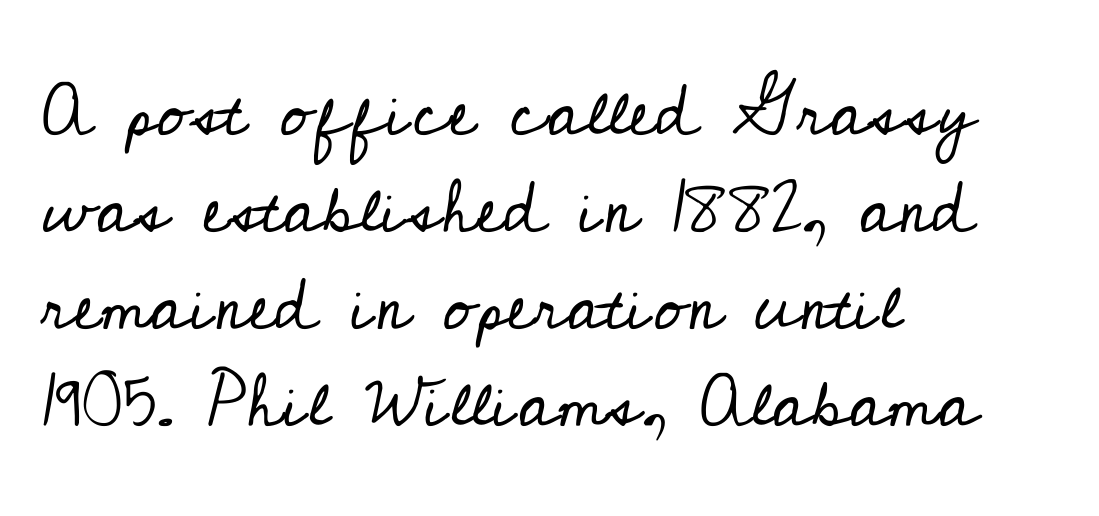
The image shows 74 px regular-weight serif type; set left-aligned, normal line spacing (1.31x), normal letter spacing, not underlined; low stroke contrast and a small x-height.
